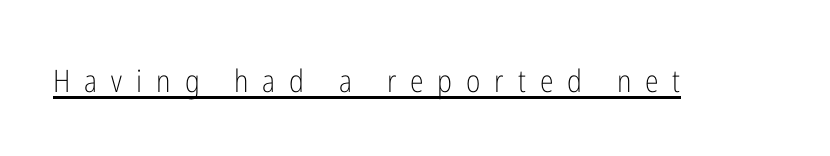
{"serif": "no", "italic": "no", "bold": "no", "weight": "light", "width": "condensed", "stroke_contrast": "low", "x_height": "medium", "monospaced": "no", "underline": "yes", "letter_spacing": "wide", "letter_spacing_em": 0.45, "glyph_px": 31}
